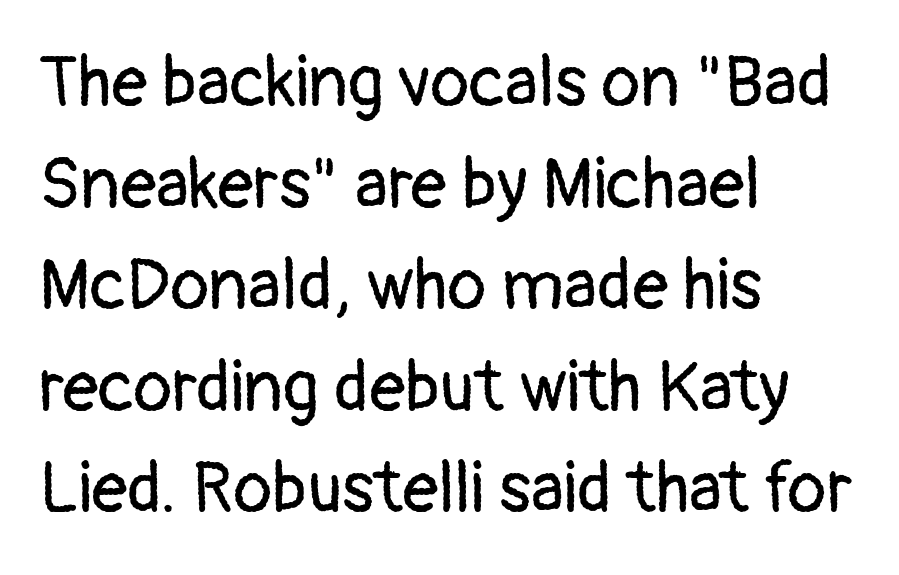
You could call the tracking neutral — neither tight nor loose. Classification — sans serif. Posture: straight, roman, zero tilt. All the whitespace from short lines collects on the right.
